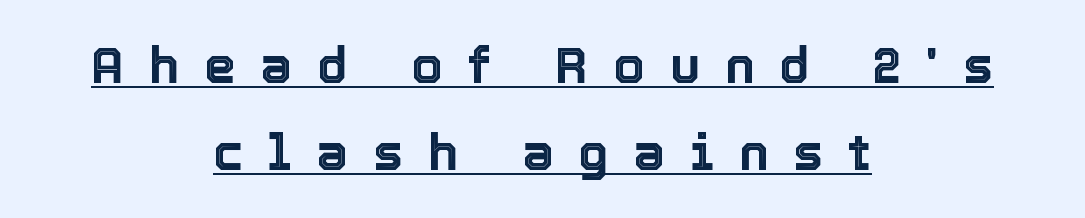
{"italic": "no", "width": "normal", "x_height": "medium", "monospaced": "no", "underline": "yes", "align": "center", "line_spacing_ratio": 1.74, "letter_spacing": "wide", "letter_spacing_em": 0.5, "glyph_px": 50}
